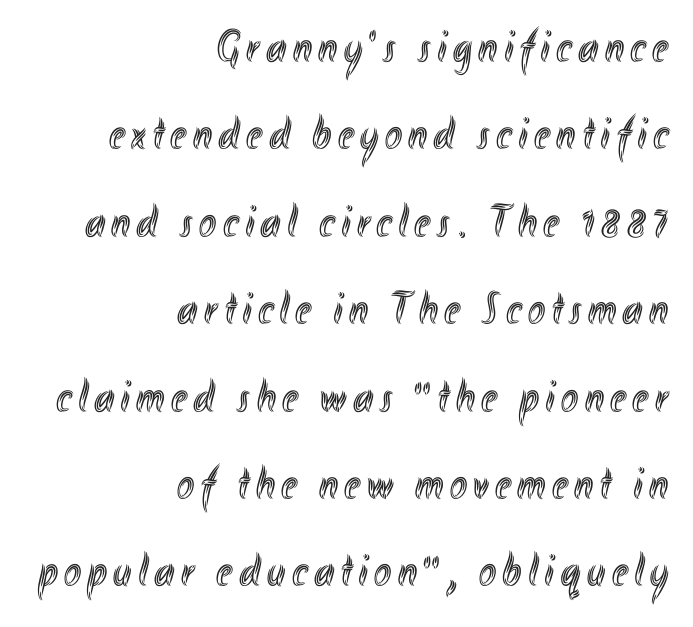
{"width": "condensed", "x_height": "small", "monospaced": "no", "underline": "no", "align": "right", "line_spacing": "loose", "line_spacing_ratio": 1.9, "glyph_px": 46}
